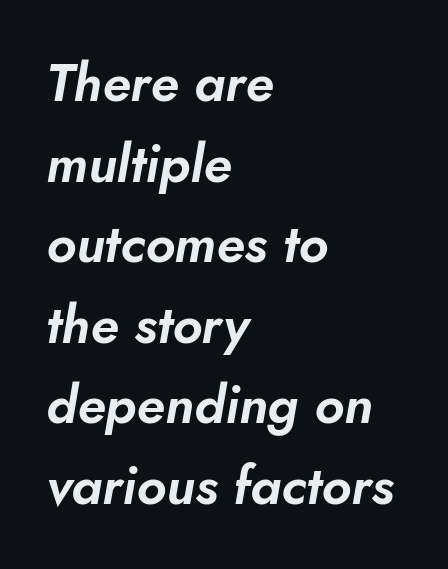
Whoever set this chose a conventional vertical rhythm. These lines are rendered in a variable-pitch font. Looking at the ascenders, they clearly lean. These lines stack with their left ends in a neat column. Check the space under the baseline: it is left empty.
